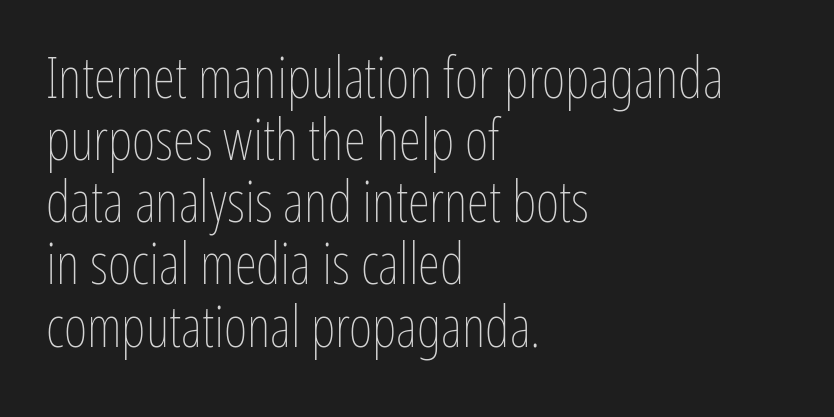
The image shows 57 px thin, condensed type, upright; set left-aligned, tight line spacing (1.09x), normal letter spacing, not underlined; low stroke contrast and a medium x-height.
